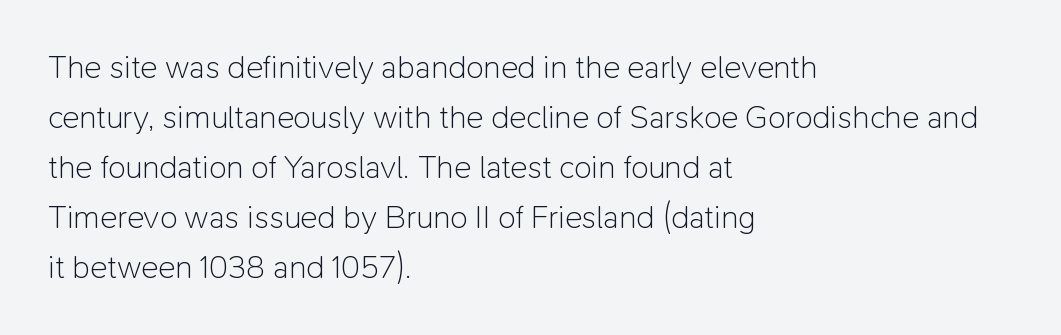
{"serif": "no", "italic": "no", "bold": "no", "weight": "light", "width": "normal", "stroke_contrast": "low", "x_height": "medium", "monospaced": "no", "underline": "no", "align": "left", "line_spacing": "normal", "line_spacing_ratio": 1.56, "letter_spacing": "normal", "letter_spacing_em": 0.0, "glyph_px": 32}
